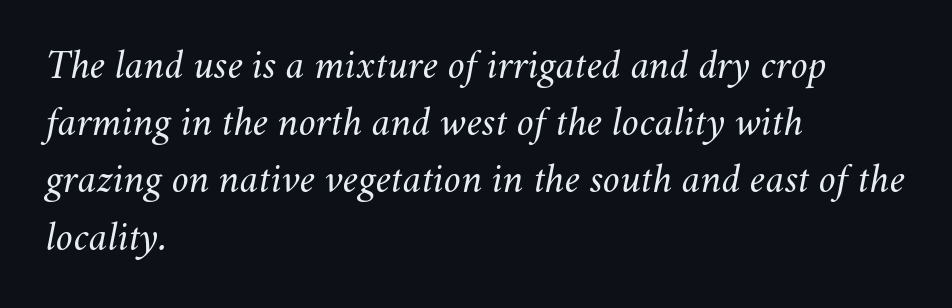
Q: Is the text bold? A: No.
Q: Is the text italic (slanted)? A: Yes, it leans right by about 11 degrees.
Q: Is the text underlined? A: No.
Q: How is the paragraph aligned? A: Left-aligned.
Q: Is the spacing between letters normal or unusually wide? A: Normal.
Q: Is the spacing between lines tight, normal or loose? A: Normal.
Q: Width (condensed, normal, or wide)? A: Normal.
Q: Stroke contrast? A: Medium.
Q: x-height? A: Small.
Q: Monospaced? A: No.
